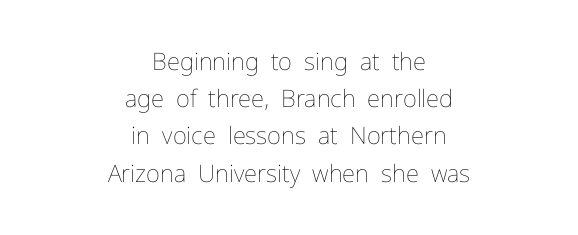
{"italic": "no", "bold": "no", "underline": "no", "align": "center", "line_spacing": "normal", "line_spacing_ratio": 1.55, "letter_spacing": "normal", "letter_spacing_em": 0.0, "glyph_px": 24}
